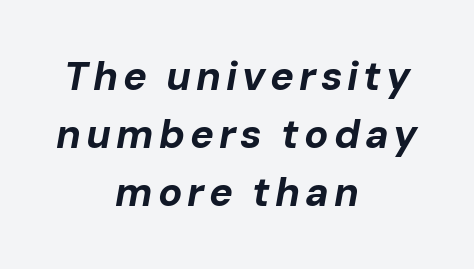
The image shows 40 px bold type, italic (leaning right); set centered, normal line spacing (1.45x), not underlined; low stroke contrast and a medium x-height.
